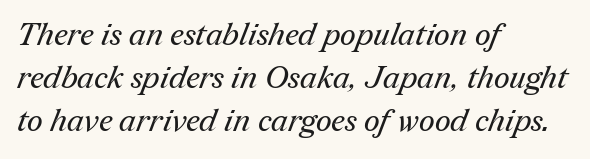
Q: Is the text bold? A: No.
Q: Is the typeface a serif or a sans-serif typeface? A: Serif.
Q: Is the text underlined? A: No.
Q: How is the paragraph aligned? A: Left-aligned.
Q: Is the spacing between letters normal or unusually wide? A: Normal.
Q: Is the spacing between lines tight, normal or loose? A: Normal.
Q: Width (condensed, normal, or wide)? A: Normal.
Q: Stroke contrast? A: Medium.
Q: x-height? A: Medium.
Q: Monospaced? A: No.
